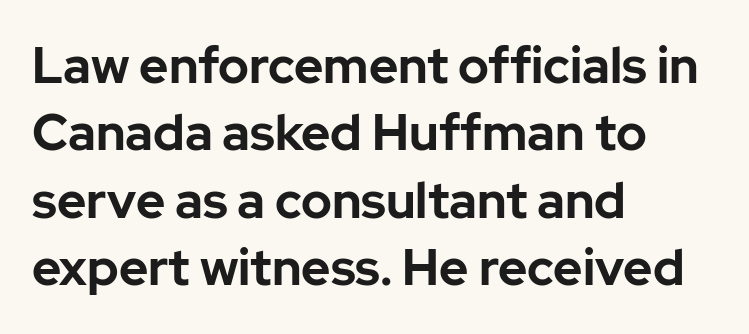
The image shows 50 px bold sans-serif type, upright; set left-aligned, normal line spacing (1.35x), normal letter spacing, not underlined; low stroke contrast and a medium x-height.
